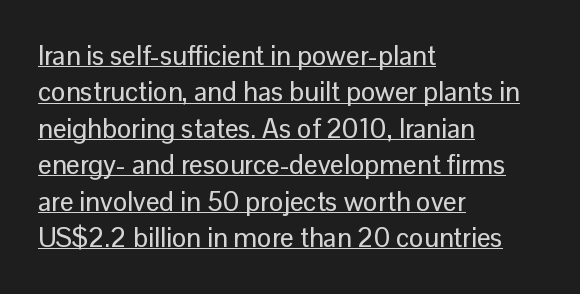
The lines are quadded left. If you drew a line through each stem, it would be perfectly vertical. Compared with typical body copy, the letter spacing here is the same. Vertically, the passage feels balanced, rows spaced as you'd expect.
